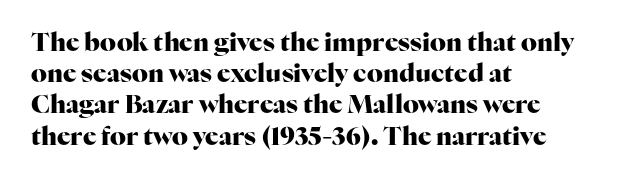
Caption: standard tracking, unaltered. Weight: bold. Line beginnings align vertically; line endings do not. The type sits square on the baseline with zero lean.
